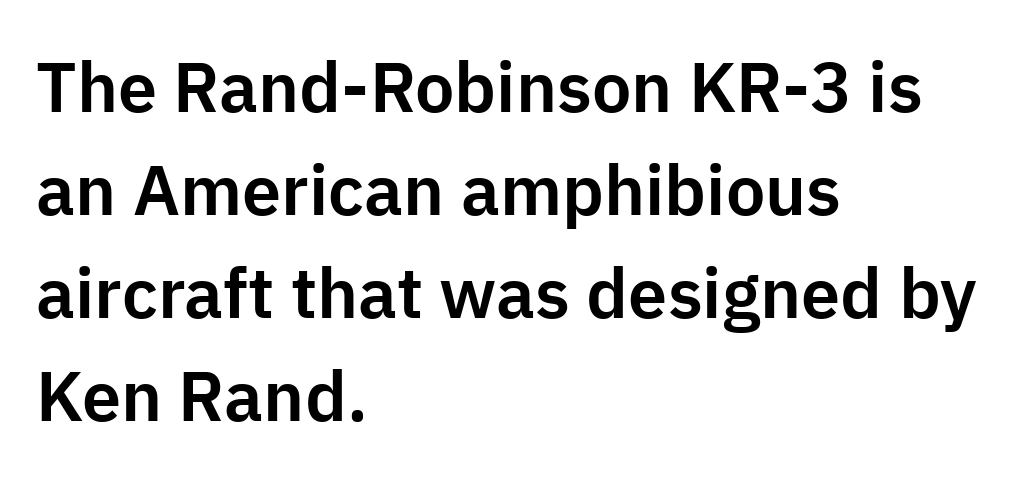
Honestly, there is no underline to notice here at all. Character widths vary here, with narrow letters taking less room than wide ones. This rendering leaves character spacing at its baseline value. Every row of glyphs begins at an identical x-position on the left. Each new line begins a customary step beneath the previous one. I'd call this a sans setting — the letters go barefoot.
